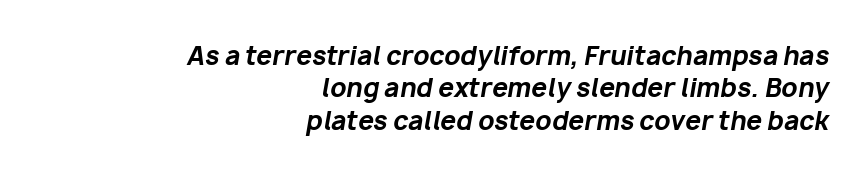
The image shows 25 px bold type, italic (leaning right); set right-aligned, normal line spacing (1.3x), normal letter spacing, not underlined.
